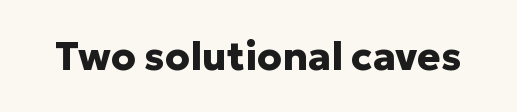
You could not count columns in this text — the font is proportionally spaced. A dark, heavy texture on the line: the type is bold. The space directly below the letters is spotless. Inter-character spacing is left at the font's built-in metrics. These lines are composed in type without serifs.
